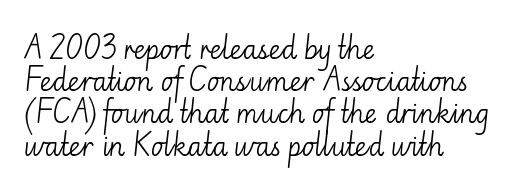
{"bold": "no", "underline": "no", "align": "left", "line_spacing_ratio": 1.24, "letter_spacing": "normal", "letter_spacing_em": 0.0, "glyph_px": 26}
